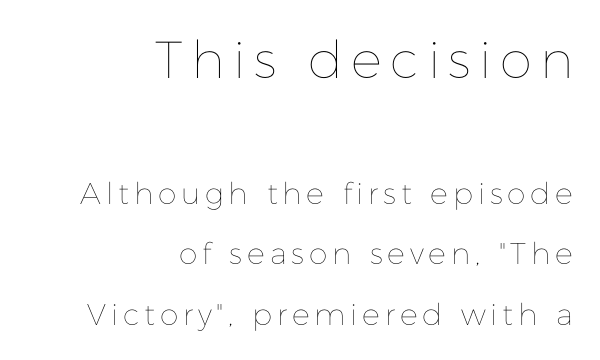
Q: Is the text bold? A: No.
Q: Is the text italic (slanted)? A: No, it is upright.
Q: Is the text underlined? A: No.
Q: How is the paragraph aligned? A: Right-aligned.
Q: Is the spacing between lines tight, normal or loose? A: Loose.
Q: Which block of text is set in a larger size, the first (top) or the second (bottom)? A: The first (top) one.
Q: Width (condensed, normal, or wide)? A: Normal.
Q: Stroke contrast? A: Low.
Q: x-height? A: Medium.
Q: Monospaced? A: No.
